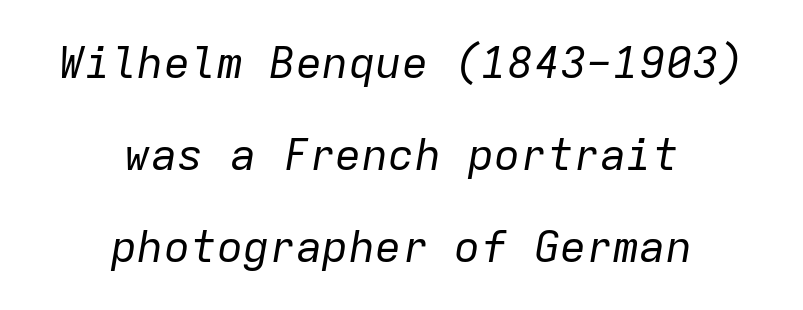
Q: Is the text bold? A: No.
Q: Is the text italic (slanted)? A: Yes, it leans right by about 9 degrees.
Q: Is the text underlined? A: No.
Q: How is the paragraph aligned? A: Centered.
Q: Is the spacing between letters normal or unusually wide? A: Normal.
Q: Is the spacing between lines tight, normal or loose? A: Loose.
Q: Width (condensed, normal, or wide)? A: Normal.
Q: Stroke contrast? A: Low.
Q: x-height? A: Medium.
Q: Monospaced? A: Yes.
